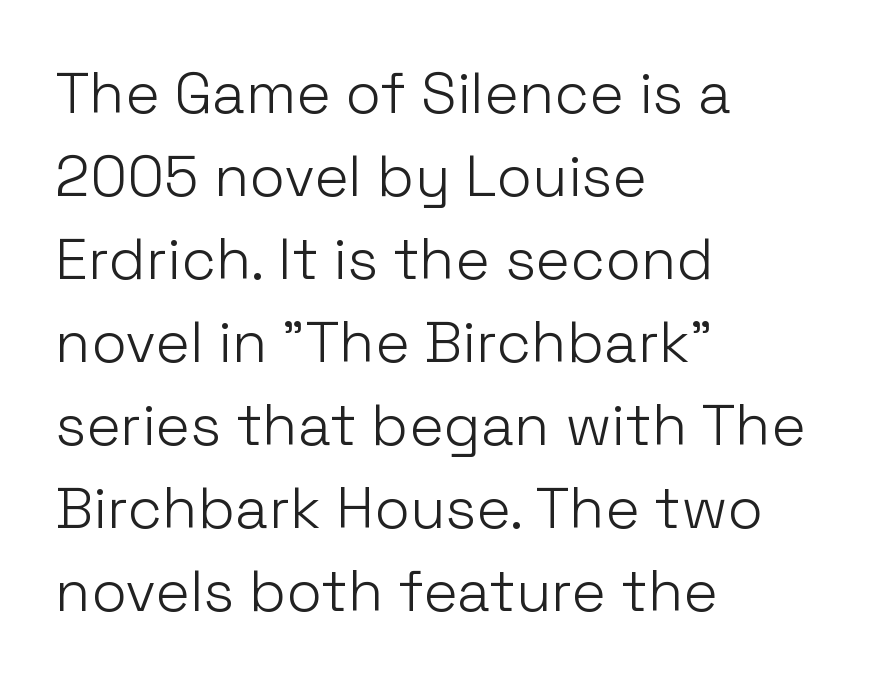
{"serif": "no", "italic": "no", "bold": "no", "weight": "light", "width": "normal", "stroke_contrast": "low", "x_height": "medium", "monospaced": "no", "underline": "no", "align": "left", "line_spacing": "normal", "line_spacing_ratio": 1.43, "letter_spacing": "normal", "letter_spacing_em": 0.0, "glyph_px": 58}
